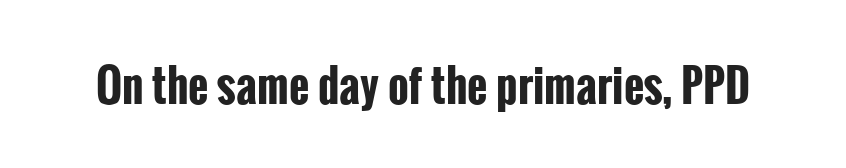
Q: Is the text bold? A: Yes.
Q: Is the text italic (slanted)? A: No, it is upright.
Q: Is the typeface a serif or a sans-serif typeface? A: Sans-serif.
Q: Is the text underlined? A: No.
Q: Is the spacing between letters normal or unusually wide? A: Normal.
Q: Width (condensed, normal, or wide)? A: Condensed.
Q: Stroke contrast? A: Low.
Q: x-height? A: Medium.
Q: Monospaced? A: No.
